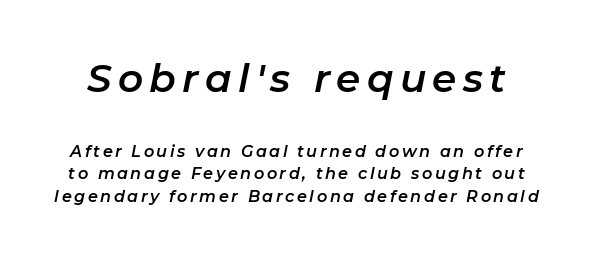
Q: Is the text italic (slanted)? A: Yes, it leans right by about 11 degrees.
Q: Is the text underlined? A: No.
Q: Is the spacing between lines tight, normal or loose? A: Normal.
Q: Which block of text is set in a larger size, the first (top) or the second (bottom)? A: The first (top) one.
Q: Width (condensed, normal, or wide)? A: Normal.
Q: Stroke contrast? A: Low.
Q: x-height? A: Medium.
Q: Monospaced? A: No.
